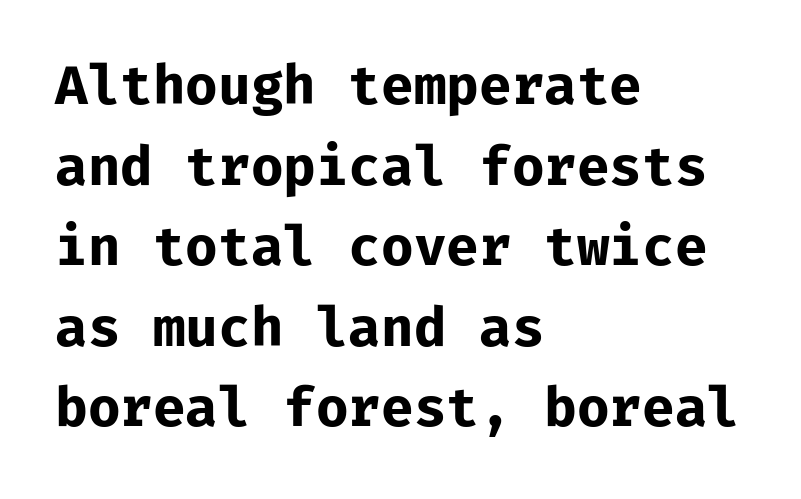
The image shows 53 px bold sans-serif type, upright; set left-aligned, normal line spacing (1.52x), normal letter spacing, not underlined; low stroke contrast and a medium x-height.
